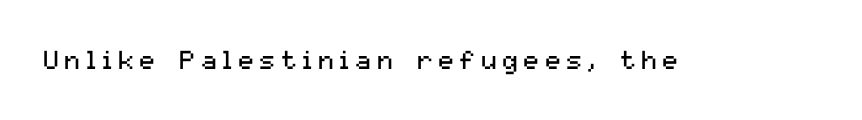
The glyphs are unaccompanied by any horizontal stroke below them. Nothing heavy about these letters — not bold at all. In terms of letterspacing, this is a distinctly airy, spread setting. You can tell it's not italic because the verticals are truly vertical.
